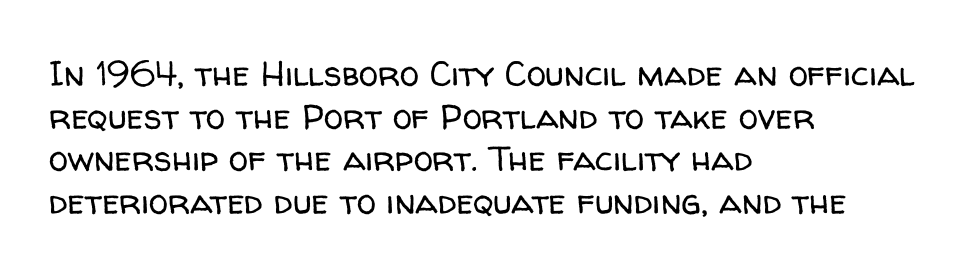
A classic flush-left, rag-right setting is used for this passage. Students, note that the glyphs here touch the page at normal intervals. The rendering uses natural spacing where letterforms have individual widths. Check under the words: just untouched page.
